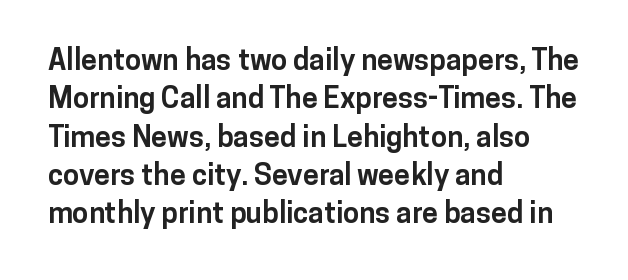
Words appear dense and cohesive because spacing is normal. I'd describe the lettering as bold — thick and assertive. Interline gaps are of average width in this sample. Each letter keeps its own natural width here, so spacing adapts to shape. This sample uses an upright cut, with every glyph sitting square on the baseline. Grotesque or geometric, the face here clearly has no serifs.
